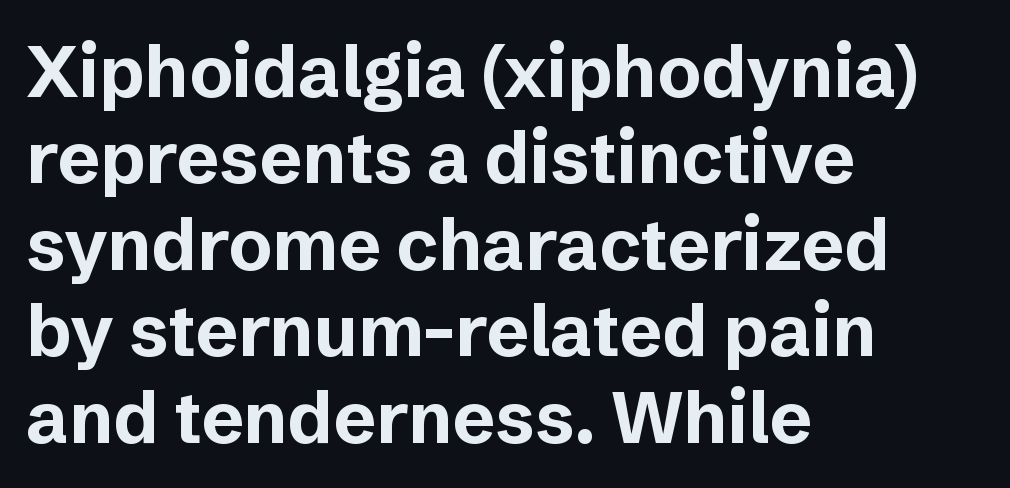
Q: Is the text bold? A: Yes.
Q: Is the text italic (slanted)? A: No, it is upright.
Q: Is the typeface a serif or a sans-serif typeface? A: Sans-serif.
Q: Is the text underlined? A: No.
Q: How is the paragraph aligned? A: Left-aligned.
Q: Is the spacing between letters normal or unusually wide? A: Normal.
Q: Width (condensed, normal, or wide)? A: Normal.
Q: Stroke contrast? A: Low.
Q: x-height? A: Medium.
Q: Monospaced? A: No.
